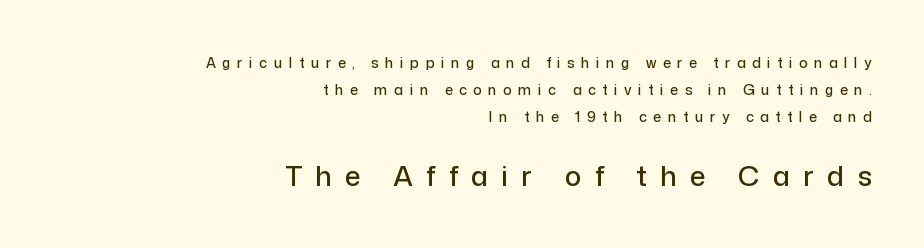
Observe the absence of serifs on each vertical stroke in this sample. The rendering uses a large line-height, opening up the rows. The letters stand straight up with perfectly vertical stems. Varying glyph widths throughout — classic text-font behaviour.
